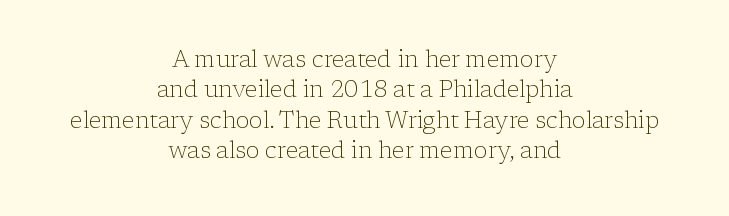
A student would call this center alignment; a typographer would say set centered. The letters stand straight up with perfectly vertical stems. Each new line begins a customary step beneath the previous one. This rendering leaves character spacing at its baseline value. The face looks like a standard text weight, possibly lighter.
